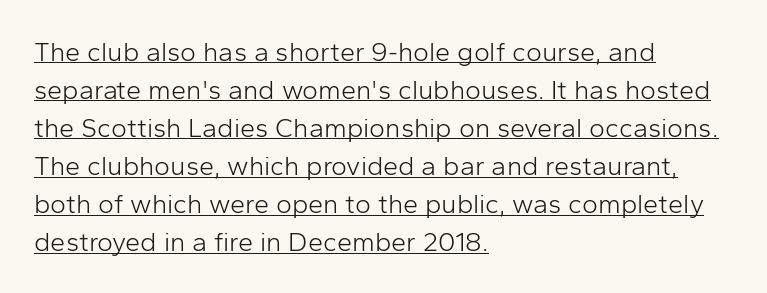
Q: Is the text bold? A: No.
Q: Is the text italic (slanted)? A: No, it is upright.
Q: Is the text underlined? A: Yes.
Q: How is the paragraph aligned? A: Left-aligned.
Q: Is the spacing between letters normal or unusually wide? A: Normal.
Q: Is the spacing between lines tight, normal or loose? A: Normal.
